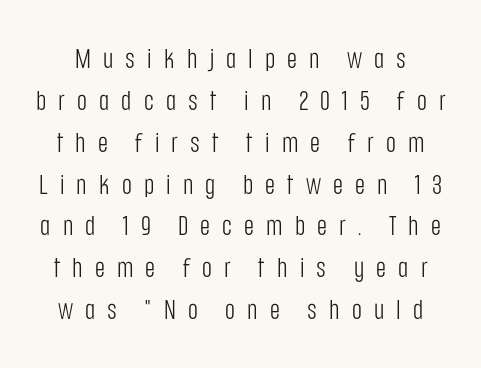
The image shows 27 px text type, upright; set normal line spacing (1.55x), unusually wide letter spacing (+0.45 em), not underlined.
